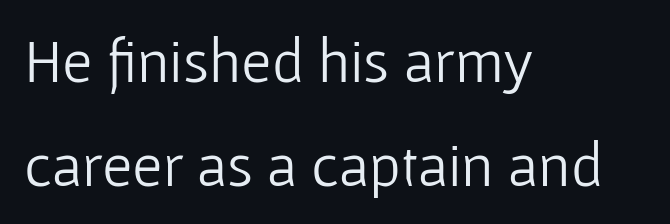
Regarding serifs, this sample does without them. Weight: regular or lighter. The leading is moderate, giving the passage an even texture. Short and long lines alike share a common starting point at left.
